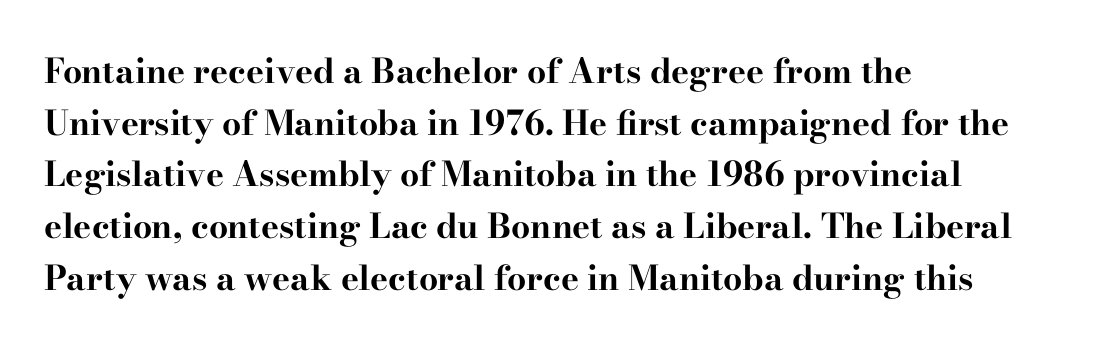
You can tell it's not italic because the verticals are truly vertical. Nothing unusual about the tracking: characters are spaced as the font intends. The rows are spaced the way most documents space them. Compared with an ordinary text face, these strokes are far heavier — a full bold.
